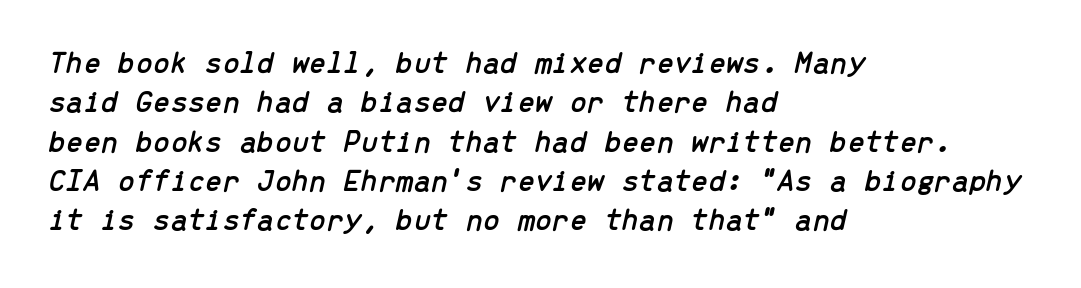
The image shows 31 px text type, italic (leaning right), monospaced; set left-aligned, normal line spacing (1.27x), normal letter spacing, not underlined; low stroke contrast and a medium x-height.
